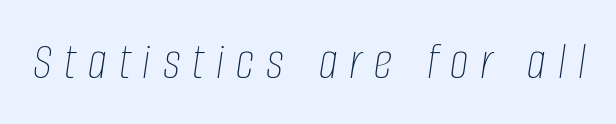
The image shows 53 px thin, condensed type, italic (leaning right); set unusually wide letter spacing (+0.23 em), not underlined; low stroke contrast and a large x-height.
